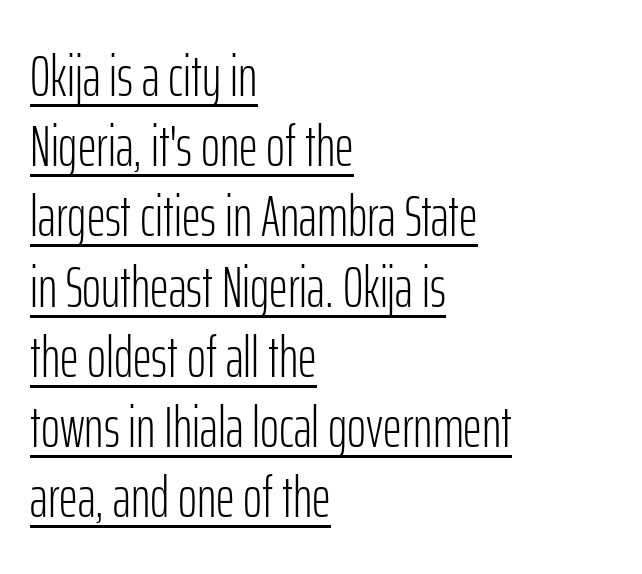
The image shows 58 px light, condensed sans-serif type, upright; set left-aligned, line spacing 1.21x, normal letter spacing, underlined; low stroke contrast and a medium x-height.
